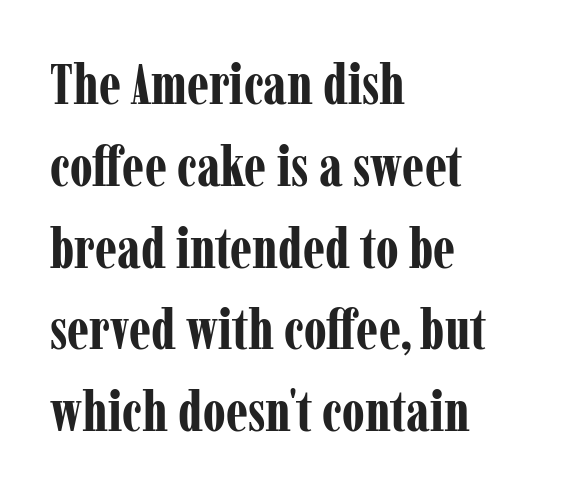
{"serif": "yes", "italic": "no", "bold": "yes", "weight": "bold", "width": "condensed", "stroke_contrast": "low", "x_height": "medium", "monospaced": "no", "underline": "no", "align": "left", "line_spacing": "normal", "line_spacing_ratio": 1.46, "letter_spacing": "normal", "letter_spacing_em": 0.0, "glyph_px": 56}
